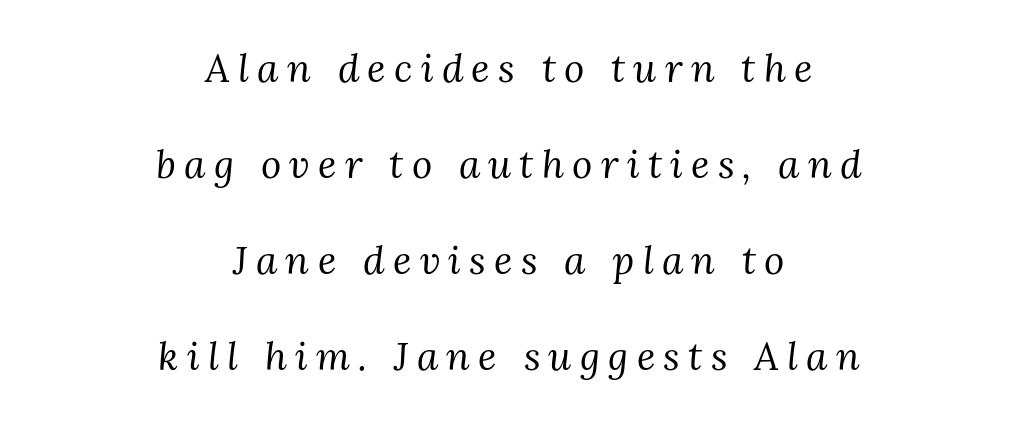
{"serif": "yes", "italic": "yes", "lean": "right", "slant_degrees": 3, "bold": "no", "weight": "regular", "width": "normal", "stroke_contrast": "medium", "x_height": "medium", "monospaced": "no", "underline": "no", "align": "center", "line_spacing": "loose", "line_spacing_ratio": 2.46, "letter_spacing": "wide", "letter_spacing_em": 0.21, "glyph_px": 39}
